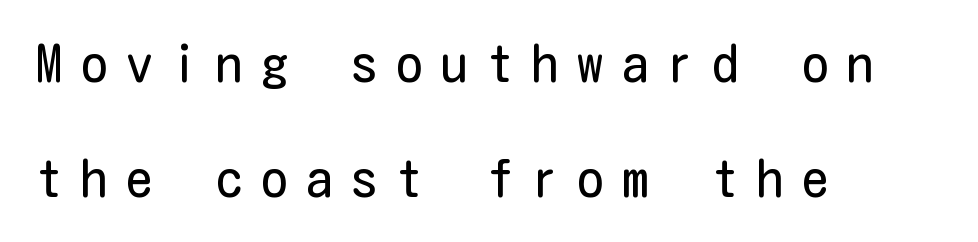
The font is comparable to plain body text, perhaps lighter. These lines were composed using upright roman letters. Does extra space separate the letters? Yes, quite a lot of it. The words here are not underlined. Leftover space on each line is placed entirely after the last word.
